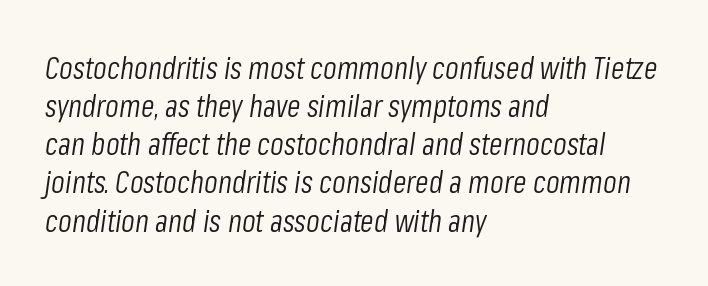
{"italic": "yes", "lean": "right", "slant_degrees": 8, "bold": "no", "weight": "light", "width": "condensed", "stroke_contrast": "low", "x_height": "medium", "monospaced": "no", "underline": "no", "align": "left", "line_spacing_ratio": 1.23, "letter_spacing": "normal", "letter_spacing_em": 0.0, "glyph_px": 31}
